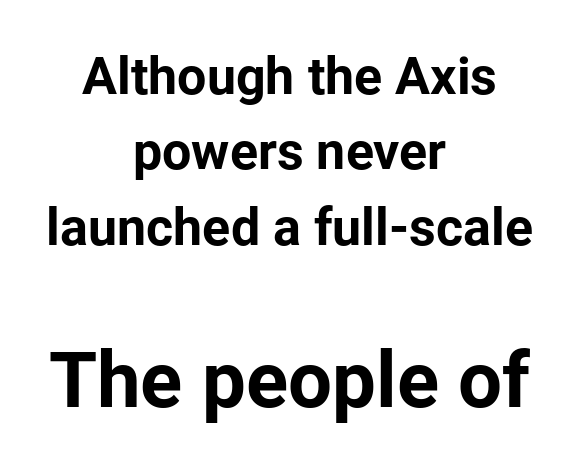
Q: Is the text bold? A: Yes.
Q: Is the text italic (slanted)? A: No, it is upright.
Q: Is the typeface a serif or a sans-serif typeface? A: Sans-serif.
Q: Is the text underlined? A: No.
Q: How is the paragraph aligned? A: Centered.
Q: Is the spacing between letters normal or unusually wide? A: Normal.
Q: Is the spacing between lines tight, normal or loose? A: Normal.
Q: Which block of text is set in a larger size, the first (top) or the second (bottom)? A: The second (bottom) one.
Q: Width (condensed, normal, or wide)? A: Normal.
Q: Stroke contrast? A: Low.
Q: x-height? A: Medium.
Q: Monospaced? A: No.
